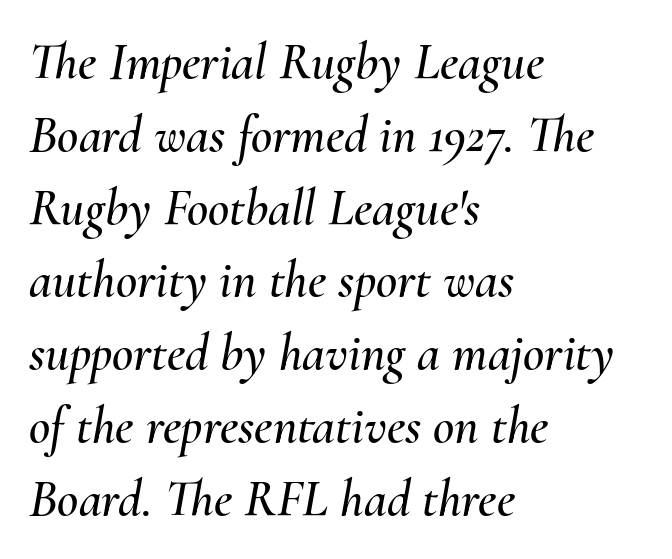
The letters advance in unequal steps, a hallmark of proportional type. The passage shown stacks its lines at a standard gap. Each line starts at the same left margin while the right side varies. Honestly, there is no underline to notice here at all. Posture: slanted. The gaps between neighbouring characters are ordinary and unremarkable.
